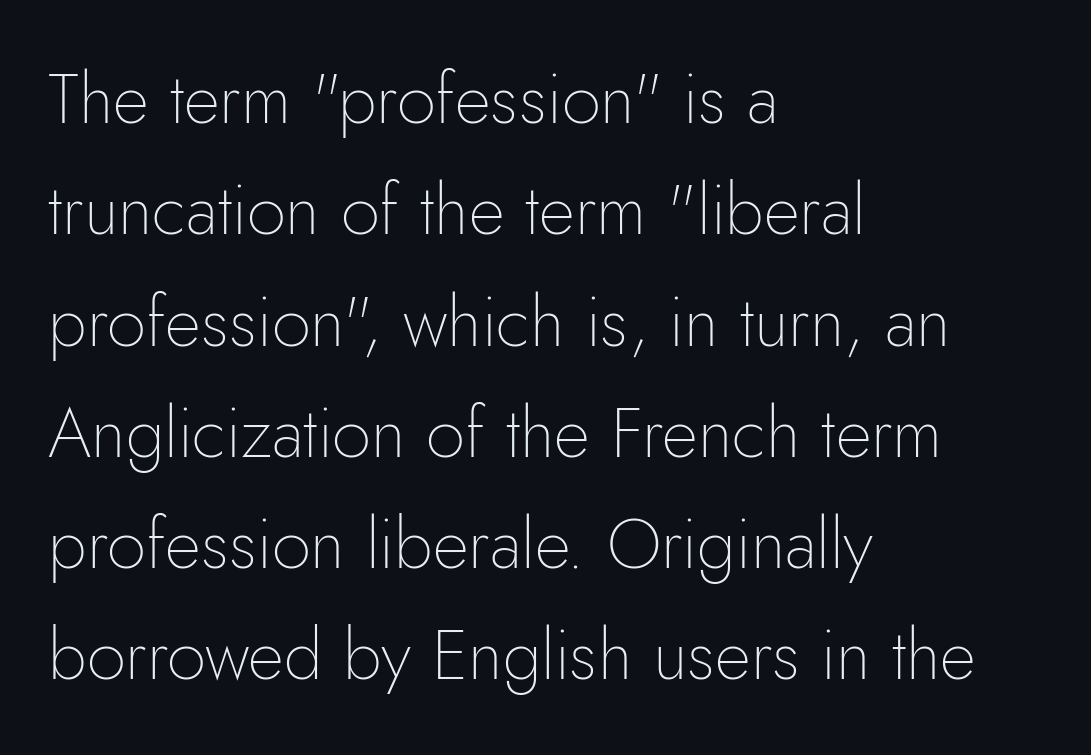
The glyphs are unaccompanied by any horizontal stroke below them. Left-aligned paragraph, ragged on the right. Is the letter spacing exaggerated? No — it looks like the ordinary default. The typeface chosen for these lines omits serifs. A typesetter would call this proportional, since set widths differ per character.
